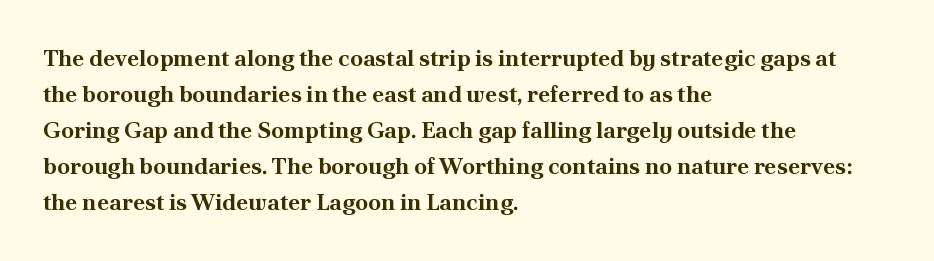
The image shows 23 px bold type, upright; set left-aligned, normal line spacing (1.57x), normal letter spacing, not underlined.
